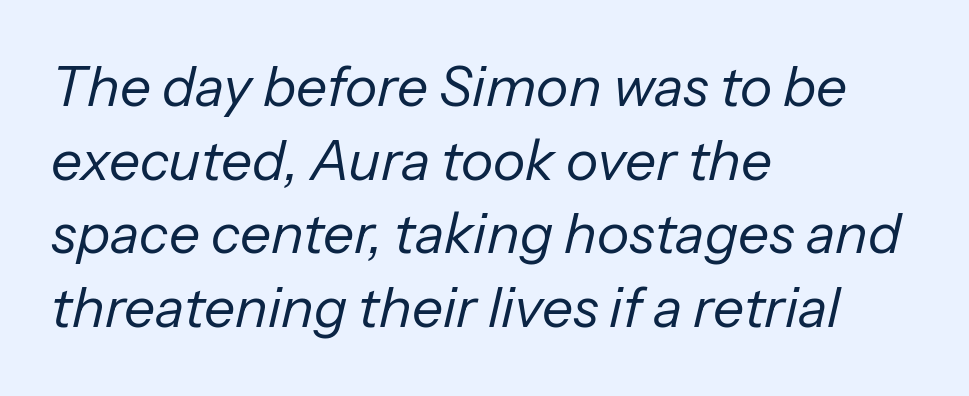
Descender tails drop into unmarked territory. The face used here is proportionally spaced, like ordinary book or web type. Notice how the stems are inclined rather than vertical — that's the hallmark of italics. The passage shown has conventional tracking throughout.
